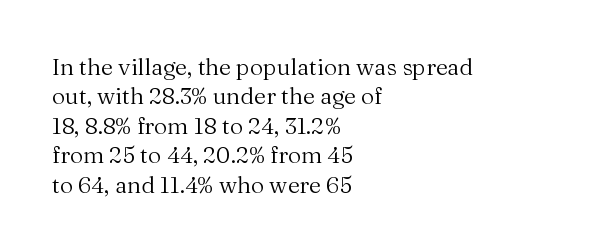
{"italic": "no", "bold": "no", "underline": "no", "align": "left", "line_spacing": "normal", "line_spacing_ratio": 1.28, "letter_spacing": "normal", "letter_spacing_em": 0.0, "glyph_px": 23}
